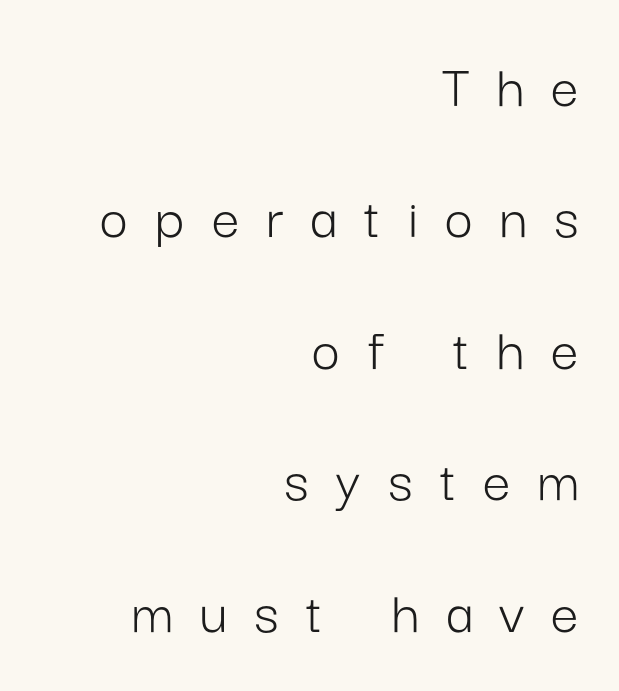
The image shows 62 px light sans-serif type, upright; set right-aligned, loose line spacing (2.12x), unusually wide letter spacing (+0.44 em), not underlined; low stroke contrast and a medium x-height.
